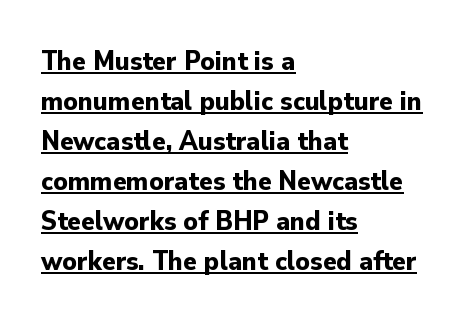
Q: Is the text bold? A: Yes.
Q: Is the text italic (slanted)? A: No, it is upright.
Q: Is the typeface a serif or a sans-serif typeface? A: Sans-serif.
Q: Is the text underlined? A: Yes.
Q: How is the paragraph aligned? A: Left-aligned.
Q: Is the spacing between letters normal or unusually wide? A: Normal.
Q: Is the spacing between lines tight, normal or loose? A: Normal.
Q: Width (condensed, normal, or wide)? A: Normal.
Q: Stroke contrast? A: Low.
Q: x-height? A: Small.
Q: Monospaced? A: No.
